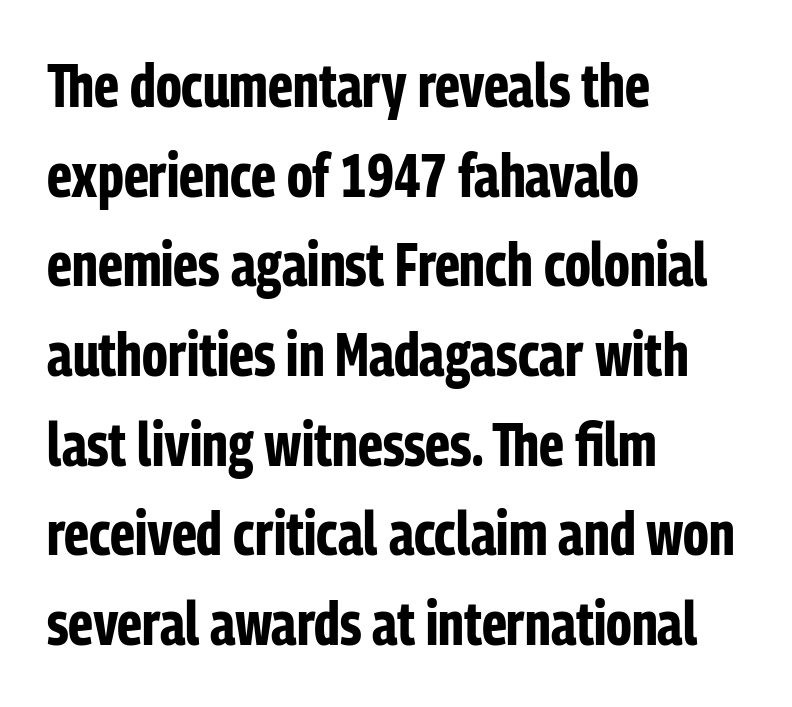
Is this a fixed-width face? No — the glyphs have proportional, varying widths. Regarding serifs, this sample does without them. The letterforms sit shoulder to shoulder at normal distance. Casual observation: everything's shoved over to the left. This block has exactly the height ordinary leading produces.
